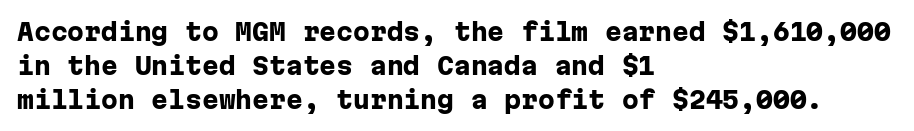
Check under the words: just untouched page. The lettering stays uniformly vertical, giving the passage a roman look. Does the weight exceed regular? Yes, all the way to bold. Leading: standard.
